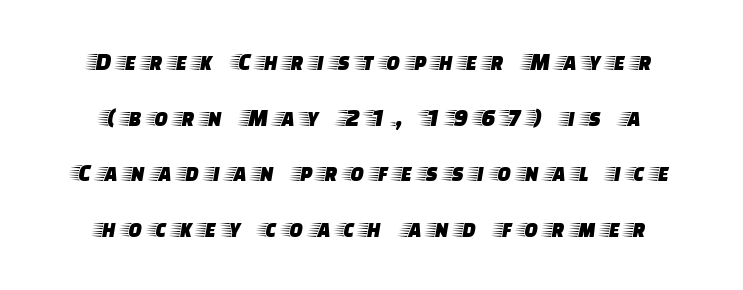
Q: Is the text italic (slanted)? A: Yes.
Q: Is the text underlined? A: No.
Q: How is the paragraph aligned? A: Centered.
Q: Is the spacing between letters normal or unusually wide? A: Unusually wide.
Q: Is the spacing between lines tight, normal or loose? A: Loose.
